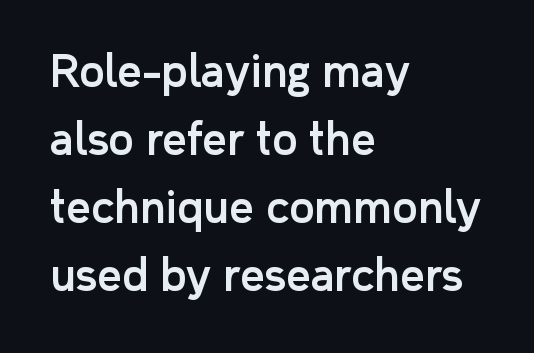
Q: Is the text italic (slanted)? A: No, it is upright.
Q: Is the typeface a serif or a sans-serif typeface? A: Sans-serif.
Q: Is the text underlined? A: No.
Q: How is the paragraph aligned? A: Left-aligned.
Q: Is the spacing between letters normal or unusually wide? A: Normal.
Q: Is the spacing between lines tight, normal or loose? A: Normal.
Q: Width (condensed, normal, or wide)? A: Normal.
Q: Stroke contrast? A: Low.
Q: x-height? A: Medium.
Q: Monospaced? A: No.
